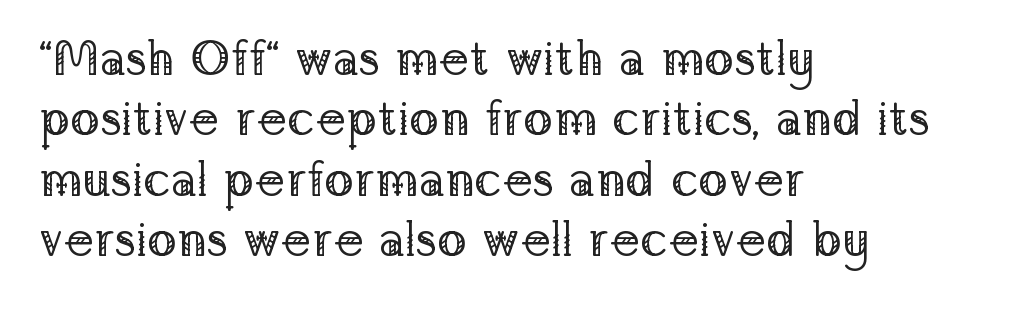
Letterform terminals end in serifs throughout the passage. Is the type heavy? It reads as light-to-regular instead. If you drew a line through each stem, it would be perfectly vertical. Does the copy run flush right? No — it runs flush left. The zone under the glyphs is completely vacant. Between one letter and the next there's only the usual sliver of space.
